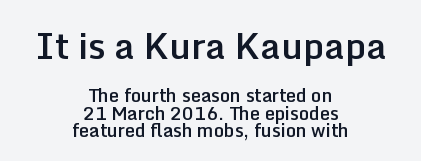
The image shows 36 px semibold sans-serif type, upright; set centered, tight line spacing (0.98x), normal letter spacing, not underlined; the first (top) block is 2.0x larger; low stroke contrast and a medium x-height.
